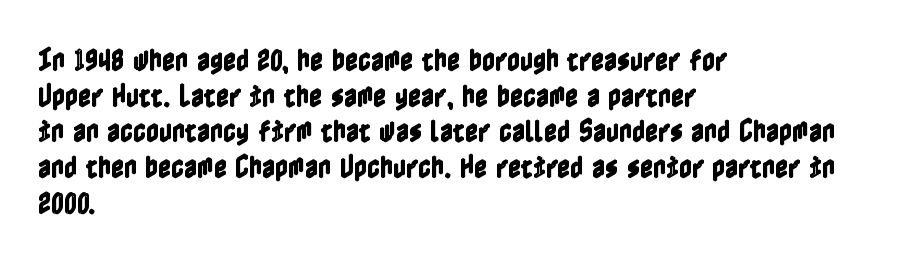
{"italic": "no", "underline": "no", "align": "left", "line_spacing": "normal", "line_spacing_ratio": 1.43, "letter_spacing": "normal", "letter_spacing_em": 0.0, "glyph_px": 25}
